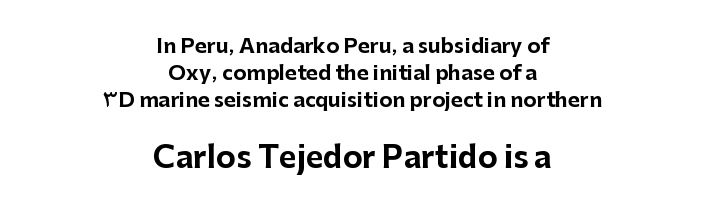
Reading down the block, each line starts at a different indent, mirrored at its end. Characters remain perfectly vertical along every line. The face used here is a sans, in the tradition of grotesques and geometrics. The line-height multiplier appears to be the usual default. Proportional: the letters do not fall into vertical columns. Only glyphs here, with clear space below each row.
